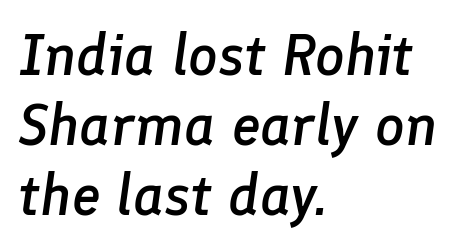
{"italic": "yes", "lean": "right", "slant_degrees": 8, "bold": "semi", "weight": "semibold", "width": "normal", "stroke_contrast": "low", "x_height": "medium", "monospaced": "no", "underline": "no", "align": "left", "line_spacing_ratio": 1.21, "letter_spacing": "normal", "letter_spacing_em": 0.0, "glyph_px": 58}
